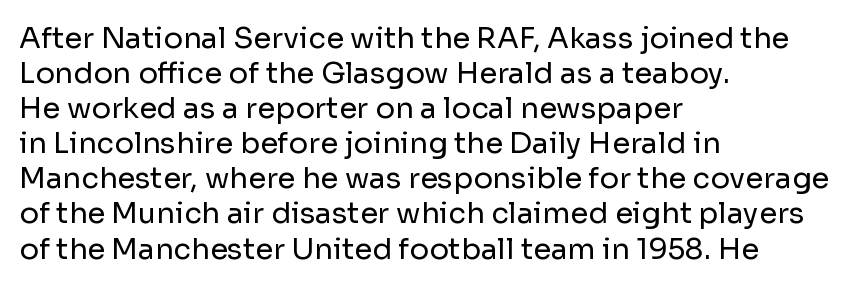
The image shows 29 px regular-weight sans-serif type, upright; set left-aligned, line spacing 1.21x, normal letter spacing, not underlined; low stroke contrast and a medium x-height.
